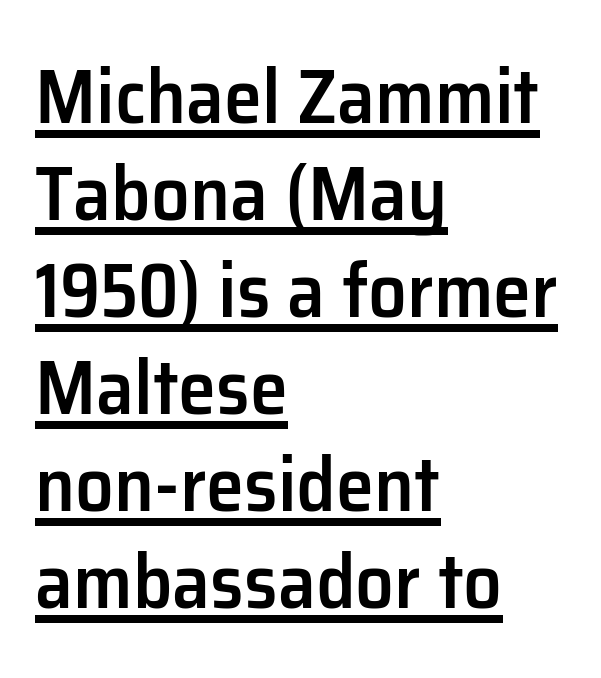
The lines in this sample share a left origin and differ only in where they stop. Spacing verdict: proportional, widths tailored to each character. Every character sits straight up, as roman type does. Emphasis by weight is partial: semibold. Interline gaps are of average width in this sample.
